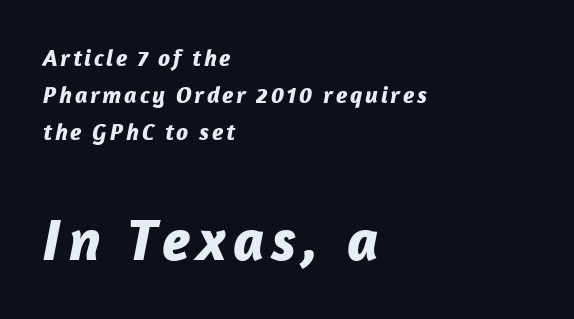
The image shows 60 px bold type, italic (leaning right); set left-aligned, normal line spacing (1.54x), not underlined; the second (bottom) block is 2.5x larger; low stroke contrast and a medium x-height.
